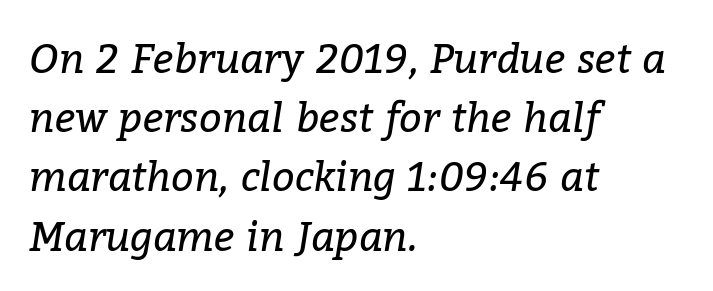
The passage shown is typed in a proportional face where columns would drift. Would a proofreader flag this as italicized? Yes. The strip under each line holds only bare page. These lines keep a tight, regular rhythm from letter to letter. Small tapered or slab feet sit at the stroke ends, so this counts as serif. Think standard paragraph weight, or any step lighter than that.
